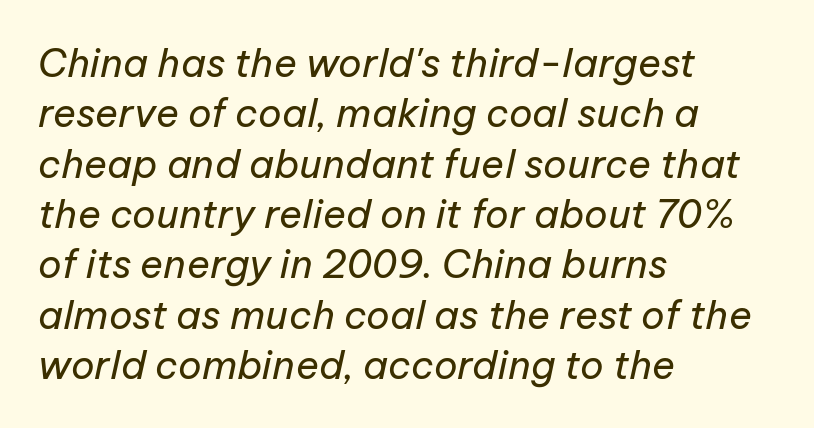
Q: Is the text bold? A: No.
Q: Is the text italic (slanted)? A: Yes, it leans right by about 12 degrees.
Q: Is the text underlined? A: No.
Q: How is the paragraph aligned? A: Left-aligned.
Q: Is the spacing between letters normal or unusually wide? A: Normal.
Q: Is the spacing between lines tight, normal or loose? A: Normal.
Q: Width (condensed, normal, or wide)? A: Normal.
Q: Stroke contrast? A: Low.
Q: x-height? A: Medium.
Q: Monospaced? A: No.
